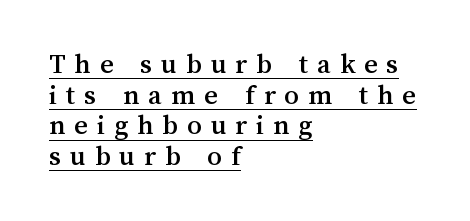
The image shows 29 px text type, upright; set left-aligned, tight line spacing (1.06x), unusually wide letter spacing (+0.31 em), underlined; medium stroke contrast and a medium x-height.
